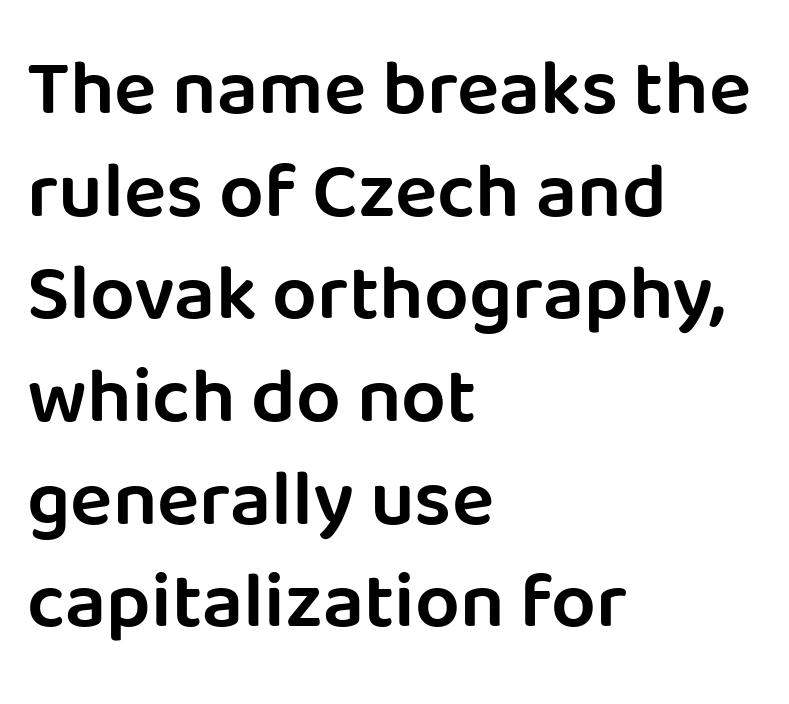
{"serif": "no", "italic": "no", "bold": "semi", "weight": "semibold", "width": "normal", "stroke_contrast": "low", "x_height": "large", "monospaced": "no", "underline": "no", "align": "left", "line_spacing": "normal", "line_spacing_ratio": 1.3, "letter_spacing": "normal", "letter_spacing_em": 0.0, "glyph_px": 79}
